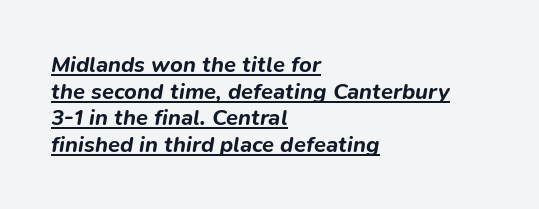
The image shows 22 px bold type, italic (leaning right); set left-aligned, line spacing 1.21x, normal letter spacing, underlined.
